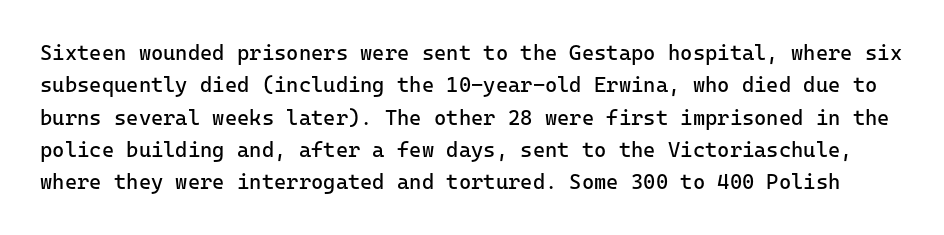
The image shows 21 px text type, upright; set normal line spacing (1.54x), normal letter spacing, not underlined.
